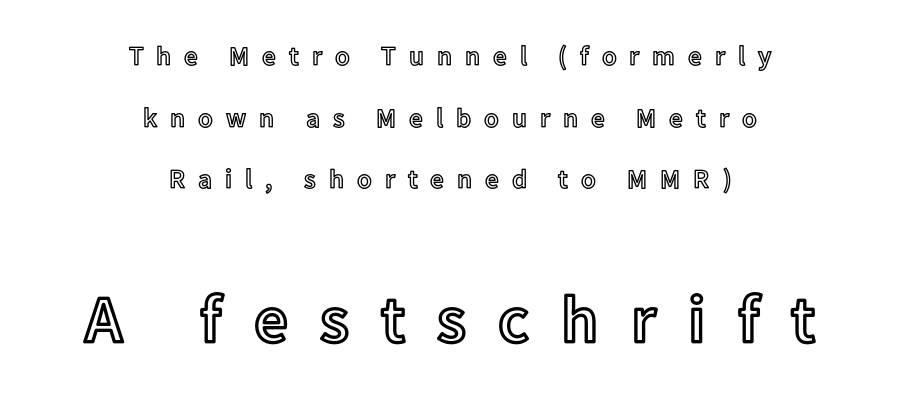
One-word summary of the alignment: center. Has an underline been added? It has not. Is the lower block the larger one? Yes — the lower block carries the bigger type. The axis of the letterforms is exactly vertical. The face used here is proportionally spaced, like ordinary book or web type. Tracking here is generous; glyphs stand well apart from one another.
